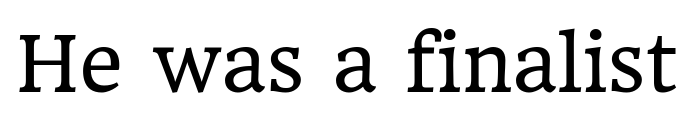
A quiet, ordinary-to-light weight characterises the typeface. Observe the serifs anchoring each vertical stroke in this sample. A clean baseline with only descenders dipping below it. The letters sit at their default tracking, neither squeezed nor spread.
